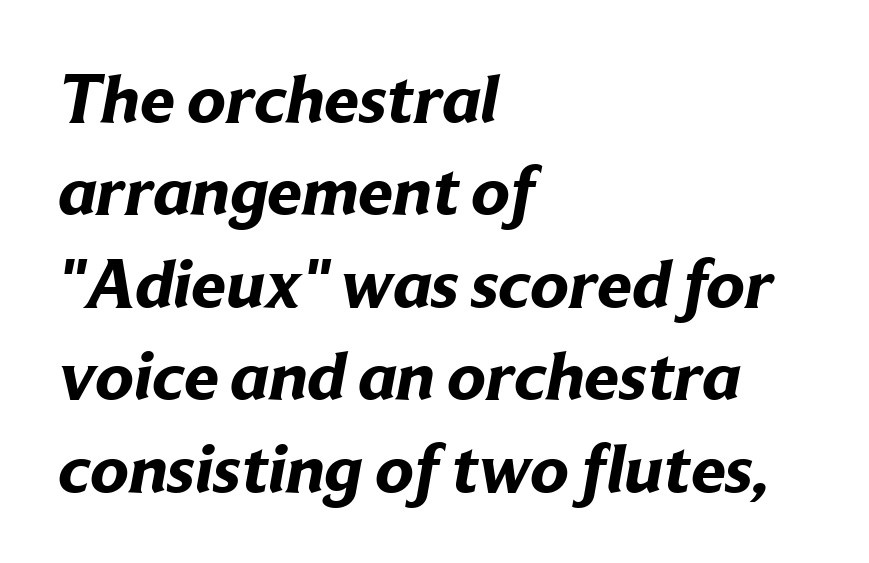
The image shows 70 px bold sans-serif type; set left-aligned, normal line spacing (1.32x), normal letter spacing, not underlined; low stroke contrast and a medium x-height.
